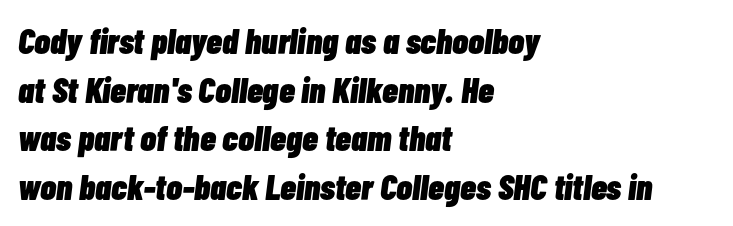
Q: Is the text bold? A: Yes.
Q: Is the text italic (slanted)? A: Yes, it leans right by about 7 degrees.
Q: Is the text underlined? A: No.
Q: How is the paragraph aligned? A: Left-aligned.
Q: Is the spacing between letters normal or unusually wide? A: Normal.
Q: Is the spacing between lines tight, normal or loose? A: Normal.
Q: Width (condensed, normal, or wide)? A: Condensed.
Q: Stroke contrast? A: Low.
Q: x-height? A: Medium.
Q: Monospaced? A: No.
